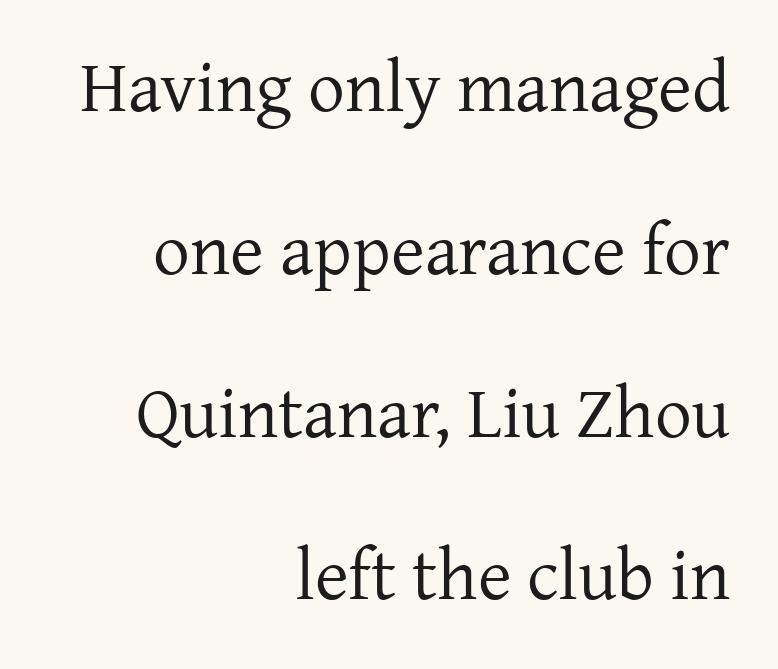
{"serif": "yes", "italic": "no", "bold": "no", "weight": "regular", "width": "normal", "stroke_contrast": "low", "x_height": "medium", "monospaced": "no", "underline": "no", "align": "right", "line_spacing": "loose", "line_spacing_ratio": 2.23, "letter_spacing": "normal", "letter_spacing_em": 0.0, "glyph_px": 73}
